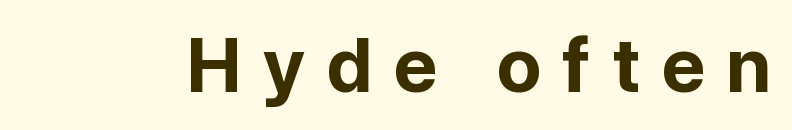
Nobody drew a line under any word here. Letterform terminals end flat and unadorned throughout the passage. These lines are rendered in a variable-pitch font. In terms of weight, the rendering is a true, heavy bold.
